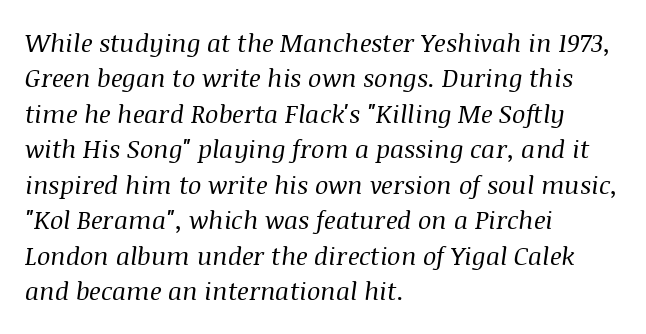
What stands out about the letter spacing? Nothing — it is the standard amount. Anything drawn beneath the words? Only blank space. Horizontal alignment here is leftward, the default for most running prose. Successive baselines arrive at the customary interval. The letters are slanted; this is an italic face. Stems and bowls with no extra thickness — not bold.
